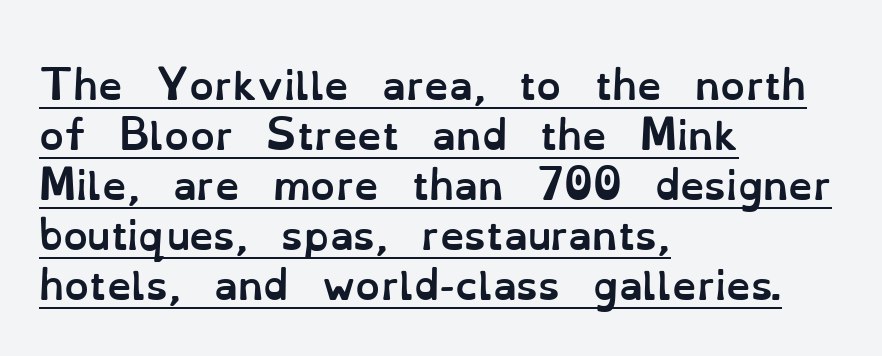
These lines sit exactly where default settings would place them. When letters stand straight like this, we call the style roman or upright. The typesetting leans heavy: a genuine bold. You could not count columns in this text — the font is proportionally spaced. A continuous stroke trails under the words, as in a hyperlink.
